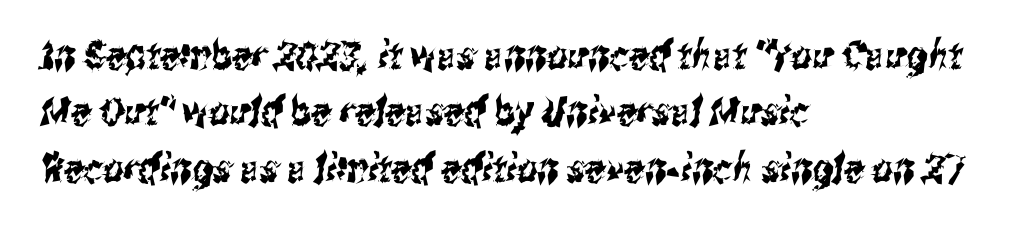
The image shows 40 px condensed sans-serif type; set left-aligned, normal line spacing (1.41x), normal letter spacing, not underlined; medium stroke contrast and a medium x-height.
